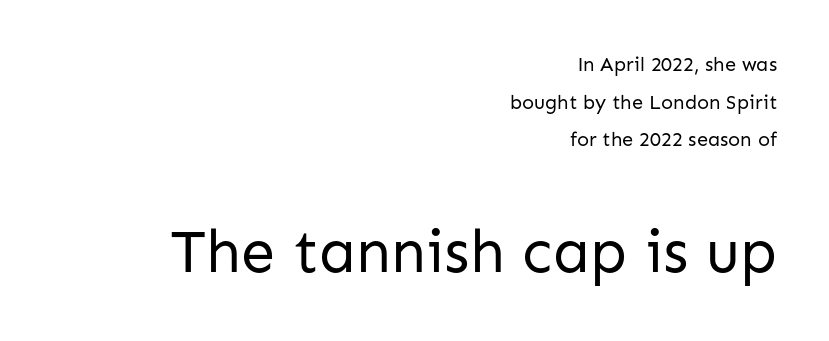
Q: Is the text bold? A: No.
Q: Is the text italic (slanted)? A: No, it is upright.
Q: Is the typeface a serif or a sans-serif typeface? A: Sans-serif.
Q: Is the text underlined? A: No.
Q: How is the paragraph aligned? A: Right-aligned.
Q: Is the spacing between letters normal or unusually wide? A: Normal.
Q: Which block of text is set in a larger size, the first (top) or the second (bottom)? A: The second (bottom) one.
Q: Width (condensed, normal, or wide)? A: Normal.
Q: Stroke contrast? A: Low.
Q: x-height? A: Medium.
Q: Monospaced? A: No.
